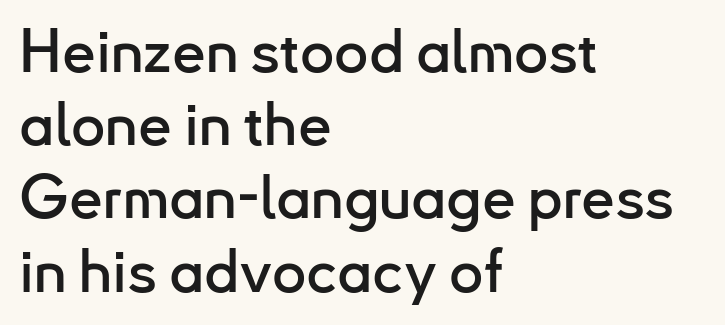
The image shows 60 px sans-serif type, upright; set left-aligned, line spacing 1.22x, normal letter spacing, not underlined; low stroke contrast and a small x-height.
